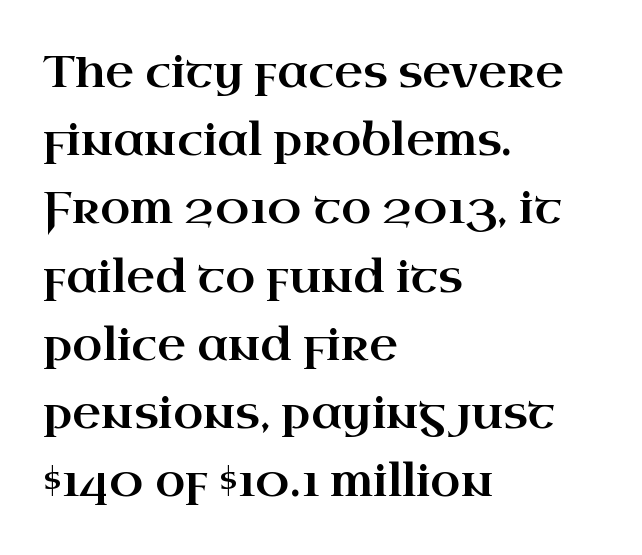
The image shows 44 px wide serif type, upright; set left-aligned, normal line spacing (1.55x), normal letter spacing, not underlined; high stroke contrast and a small x-height.
